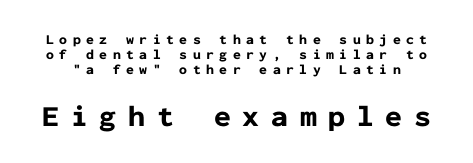
The image shows 30 px bold sans-serif type, upright, monospaced; set tight line spacing (1.07x), unusually wide letter spacing (+0.39 em), not underlined; the second (bottom) block is 2.14x larger; low stroke contrast and a medium x-height.
